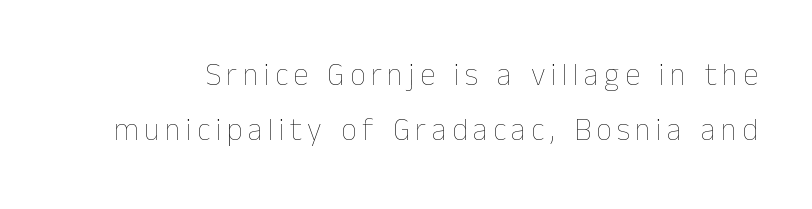
{"italic": "no", "bold": "no", "weight": "thin", "width": "normal", "stroke_contrast": "low", "x_height": "medium", "monospaced": "no", "underline": "no", "line_spacing_ratio": 1.78, "glyph_px": 31}
